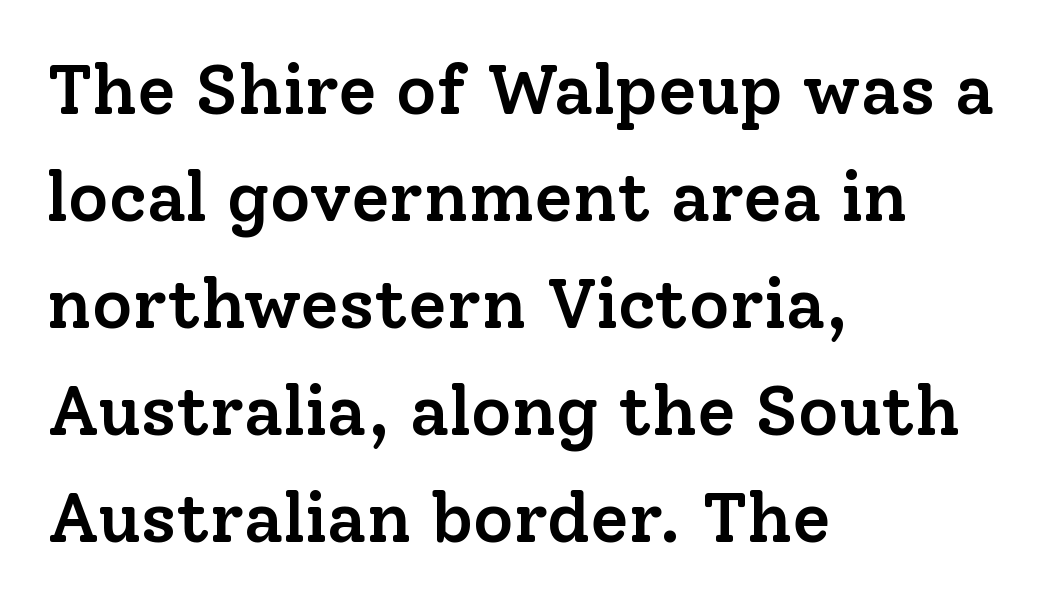
The leading is moderate, giving the passage an even texture. Leftover space on each line is placed entirely after the last word. Characters follow at the spacing the type designer built in. A fair bit of extra ink — the face is semibold, not bold. Posture: vertical.
